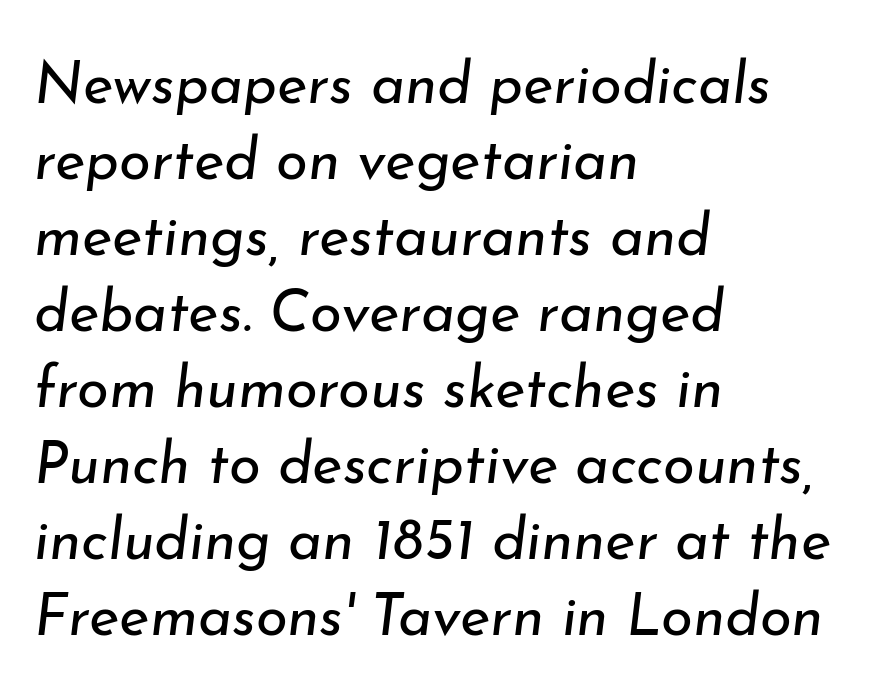
{"italic": "yes", "lean": "right", "slant_degrees": 7, "bold": "no", "weight": "regular", "width": "normal", "stroke_contrast": "low", "x_height": "small", "monospaced": "no", "underline": "no", "align": "left", "line_spacing": "normal", "line_spacing_ratio": 1.31, "letter_spacing": "normal", "letter_spacing_em": 0.0, "glyph_px": 58}
